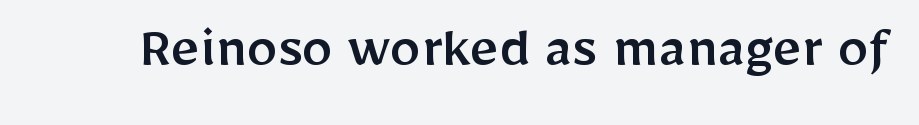
Q: Is the text italic (slanted)? A: No, it is upright.
Q: Is the typeface a serif or a sans-serif typeface? A: Sans-serif.
Q: Is the text underlined? A: No.
Q: Is the spacing between letters normal or unusually wide? A: Normal.
Q: Width (condensed, normal, or wide)? A: Normal.
Q: Stroke contrast? A: Low.
Q: x-height? A: Medium.
Q: Monospaced? A: No.
